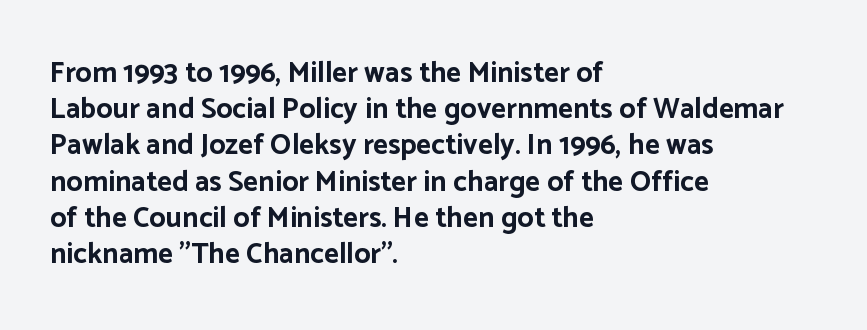
Line beginnings align vertically; line endings do not. A clean baseline with only descenders dipping below it. I'd describe the lettering as bold — thick and assertive. Observe the ordinary spacing: letters are neighbours, not strangers. Is this a sans? Yes — the strokes have no serifs.
